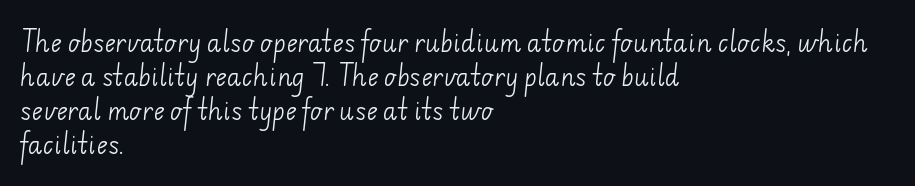
Summary of vertical rhythm: regular, with standard interline spacing. Notice how the passage keeps a crisp vertical edge on the left only. The weight tops out at a normal text grade. Nobody touched the tracking dial on this one.
